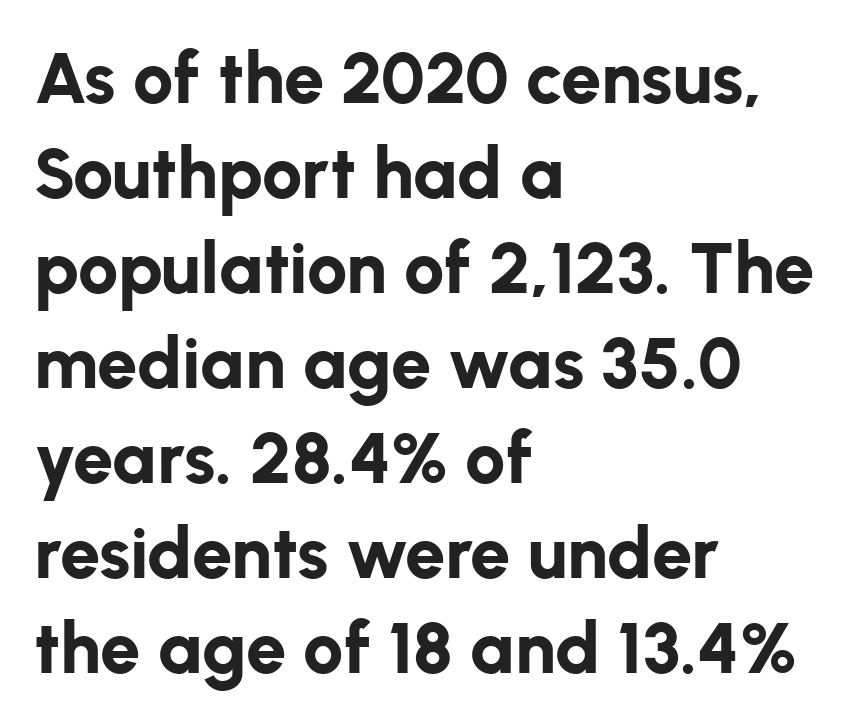
These lines are rendered in a variable-pitch font. Weight check: bold — yes, fully. Style check: upright. The font family rendered here belongs to the sans-serif group. The rows are spaced the way most documents space them. In terms of letterspacing, this is plain default setting.
